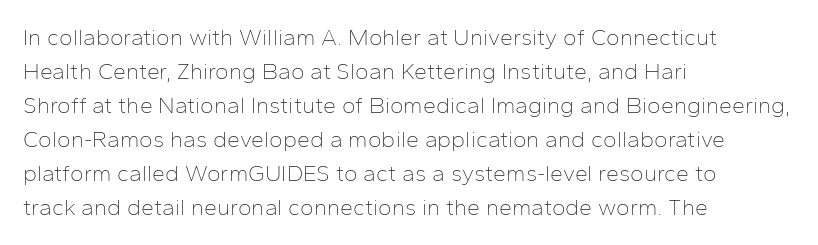
The image shows 23 px text type, upright; set left-aligned, normal line spacing (1.48x), normal letter spacing, not underlined.
